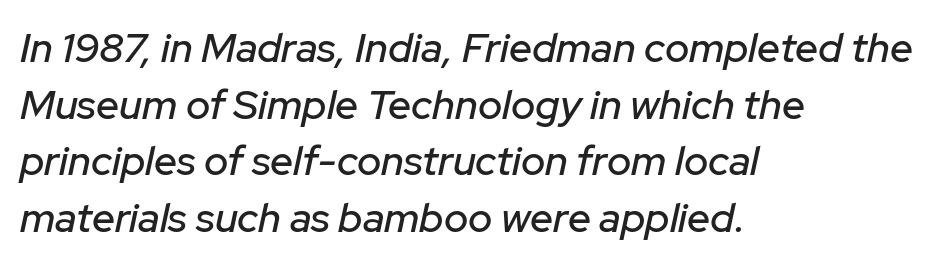
The image shows 41 px text type, italic (leaning right); set left-aligned, normal line spacing (1.38x), normal letter spacing, not underlined; low stroke contrast and a medium x-height.
